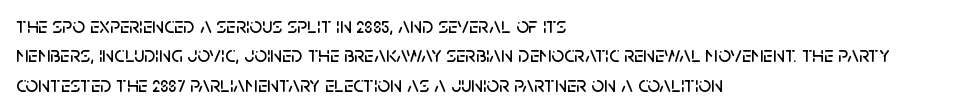
Glyph-to-glyph distance matches everyday printed text. If you drew a ruler down the left edge, every line would touch it. The letters stand upright; this is a roman face. No word sits above an underline. The line-height multiplier appears to be the usual default.
